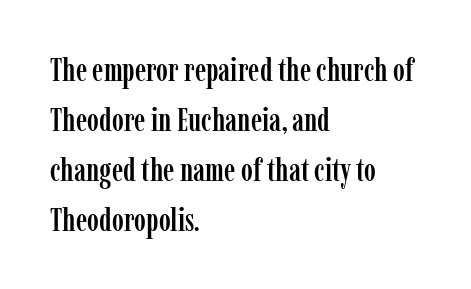
Q: Is the text italic (slanted)? A: No, it is upright.
Q: Is the typeface a serif or a sans-serif typeface? A: Serif.
Q: Is the text underlined? A: No.
Q: How is the paragraph aligned? A: Left-aligned.
Q: Is the spacing between letters normal or unusually wide? A: Normal.
Q: Is the spacing between lines tight, normal or loose? A: Normal.
Q: Width (condensed, normal, or wide)? A: Condensed.
Q: Stroke contrast? A: Low.
Q: x-height? A: Medium.
Q: Monospaced? A: No.
